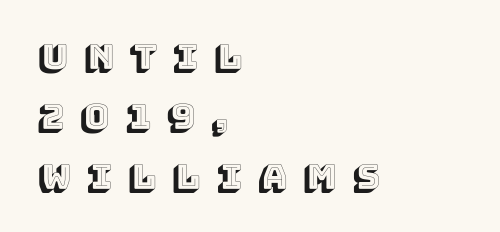
A typesetter would call this heavily tracked-out type. The text block is weighted toward the left margin, trailing off unevenly rightward. Unlike italic type, these characters show no tilt at all. The zone under the glyphs is completely vacant.
